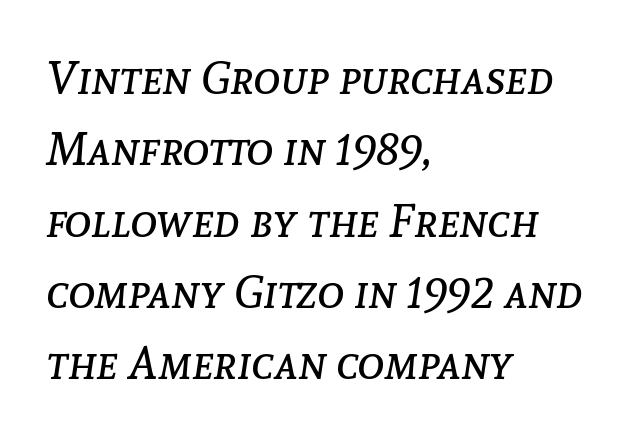
Q: Is the text bold? A: No.
Q: Is the text italic (slanted)? A: Yes, it leans right by about 8 degrees.
Q: Is the text underlined? A: No.
Q: How is the paragraph aligned? A: Left-aligned.
Q: Is the spacing between letters normal or unusually wide? A: Normal.
Q: Is the spacing between lines tight, normal or loose? A: Normal.
Q: Width (condensed, normal, or wide)? A: Normal.
Q: Stroke contrast? A: Low.
Q: x-height? A: Medium.
Q: Monospaced? A: No.
